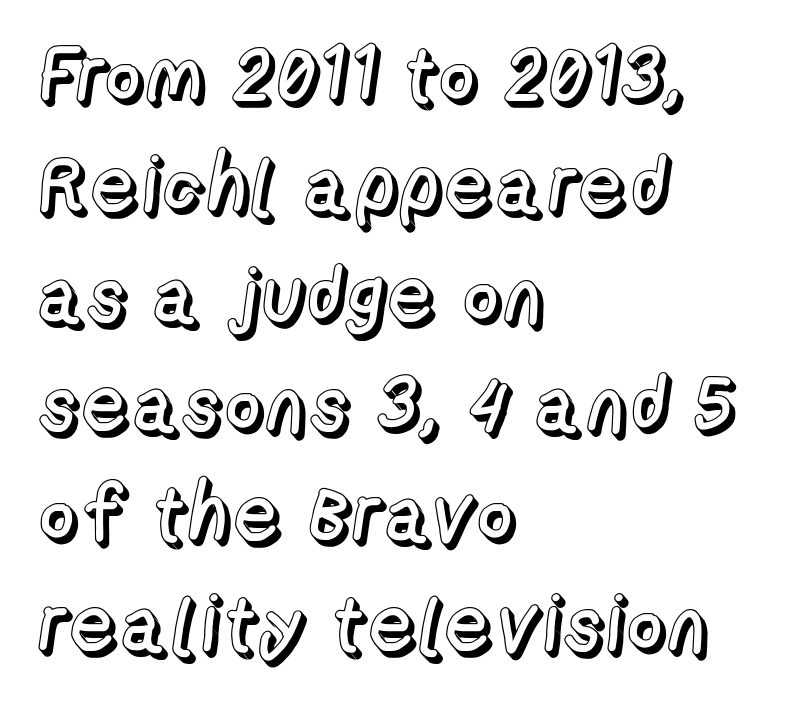
Is the block centered? No — it sits flush against the left margin. Think of a printed novel: that variable character pitch is what you see here. Each word holds together tightly as a unit, with standard inter-letter gaps. Interline gaps are of average width in this sample.
